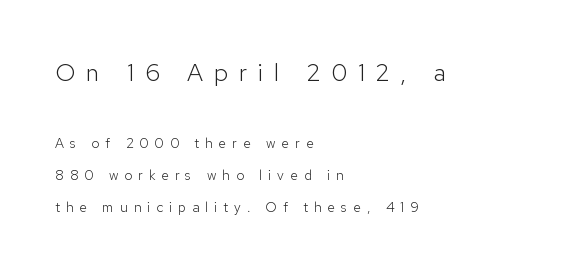
Q: Is the text bold? A: No.
Q: Is the text italic (slanted)? A: No, it is upright.
Q: Is the text underlined? A: No.
Q: How is the paragraph aligned? A: Left-aligned.
Q: Is the spacing between letters normal or unusually wide? A: Unusually wide.
Q: Is the spacing between lines tight, normal or loose? A: Loose.
Q: Which block of text is set in a larger size, the first (top) or the second (bottom)? A: The first (top) one.
